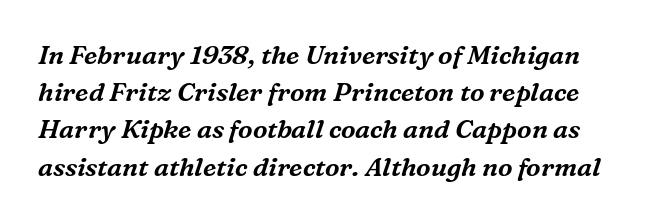
The image shows 26 px text type, italic (leaning right); set normal line spacing (1.43x), normal letter spacing, not underlined.
